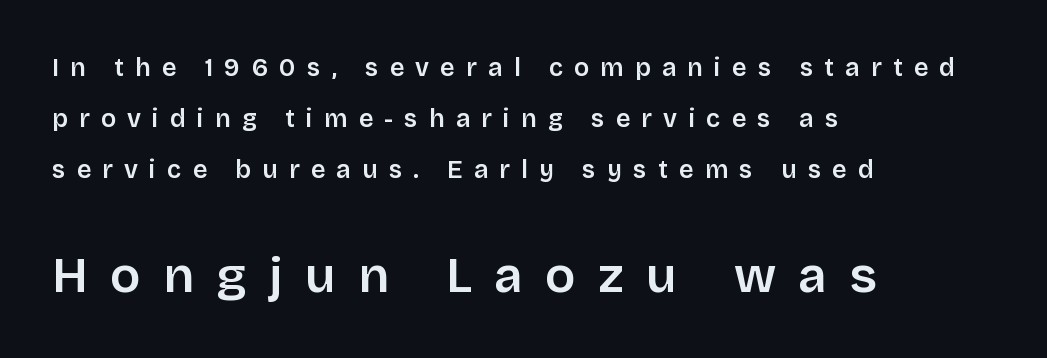
{"serif": "no", "italic": "no", "bold": "semi", "weight": "semibold", "width": "normal", "stroke_contrast": "low", "x_height": "large", "monospaced": "no", "underline": "no", "align": "left", "line_spacing": "loose", "line_spacing_ratio": 2.04, "letter_spacing": "wide", "letter_spacing_em": 0.45, "larger_block": "second", "size_ratio": 2.0, "glyph_px": 50}
